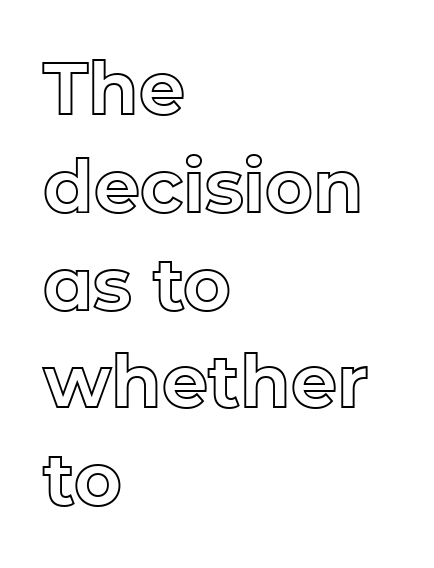
Reading down the block, your eye returns to a fixed left position each line. Underlining? Definitely not there. Honestly, the row spacing looks completely unremarkable. Do the characters align in a grid? No, the font is proportional. Do the letters lean? They stand straight. The letters sit at their default tracking, neither squeezed nor spread.
